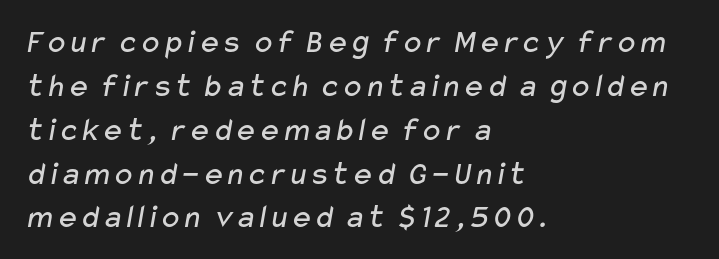
Q: Is the text bold? A: No.
Q: Is the typeface a serif or a sans-serif typeface? A: Sans-serif.
Q: Is the text underlined? A: No.
Q: How is the paragraph aligned? A: Left-aligned.
Q: Is the spacing between letters normal or unusually wide? A: Normal.
Q: Is the spacing between lines tight, normal or loose? A: Normal.
Q: Width (condensed, normal, or wide)? A: Wide.
Q: Stroke contrast? A: Low.
Q: x-height? A: Medium.
Q: Monospaced? A: No.
